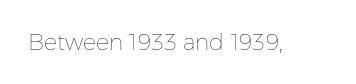
The image shows 22 px text type, upright; set normal letter spacing, not underlined.
